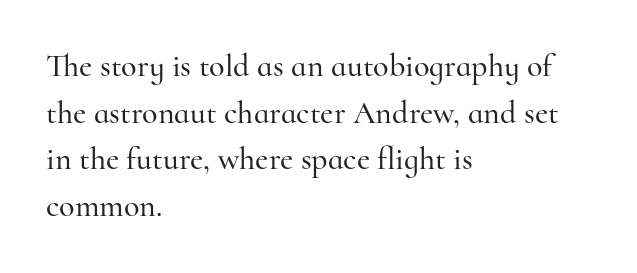
{"serif": "yes", "italic": "no", "width": "normal", "stroke_contrast": "high", "x_height": "small", "monospaced": "no", "underline": "no", "align": "left", "line_spacing": "normal", "line_spacing_ratio": 1.46, "letter_spacing": "normal", "letter_spacing_em": 0.0, "glyph_px": 32}
